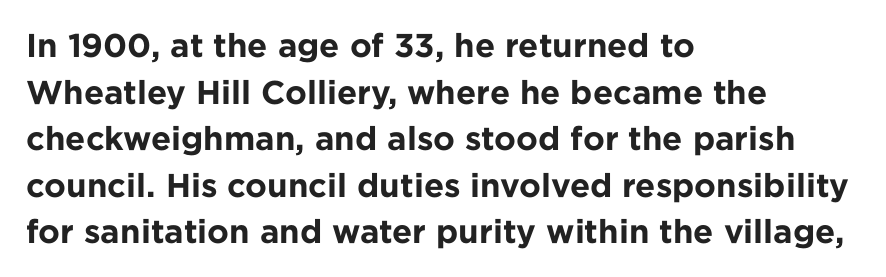
The rendering keeps characters at their native spacing. The passage is arranged the way most books set body copy — flush left. Varying glyph widths throughout — classic text-font behaviour. Typographic density is high because the face is bold.
